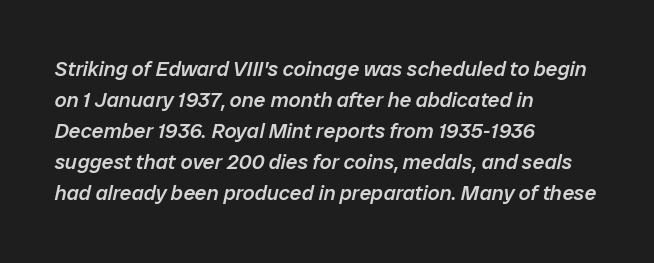
The image shows 21 px text type, italic (leaning right); set left-aligned, normal line spacing (1.48x), normal letter spacing, not underlined.
